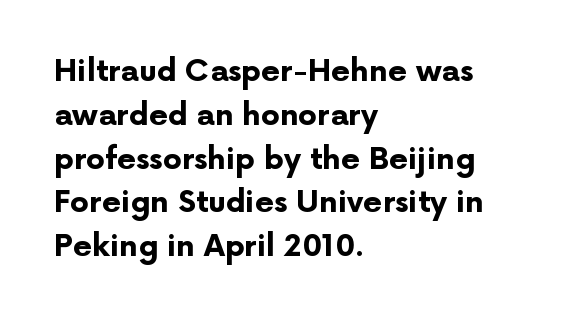
{"serif": "no", "italic": "no", "bold": "yes", "weight": "bold", "width": "normal", "stroke_contrast": "low", "x_height": "medium", "monospaced": "no", "underline": "no", "align": "left", "line_spacing": "normal", "line_spacing_ratio": 1.46, "letter_spacing": "normal", "letter_spacing_em": 0.0, "glyph_px": 30}
